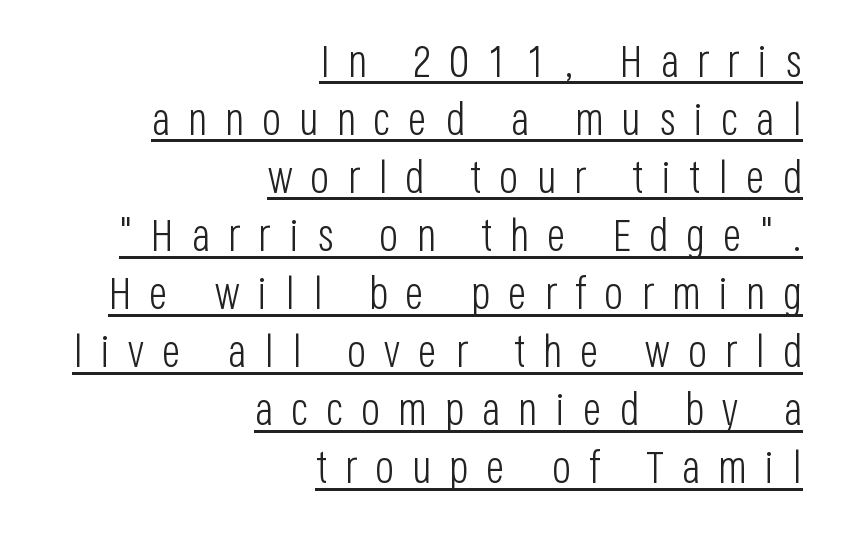
{"serif": "no", "italic": "no", "bold": "no", "weight": "light", "width": "condensed", "stroke_contrast": "low", "x_height": "large", "monospaced": "no", "underline": "yes", "align": "right", "line_spacing": "normal", "line_spacing_ratio": 1.29, "letter_spacing": "wide", "letter_spacing_em": 0.4, "glyph_px": 45}
